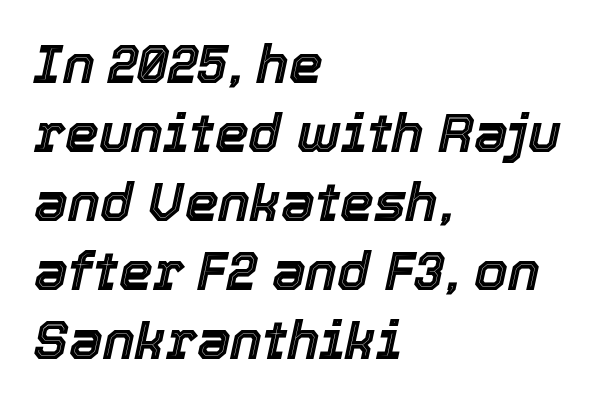
The image shows 54 px text type, italic (leaning right); set left-aligned, normal line spacing (1.28x), normal letter spacing, not underlined; a medium x-height.
